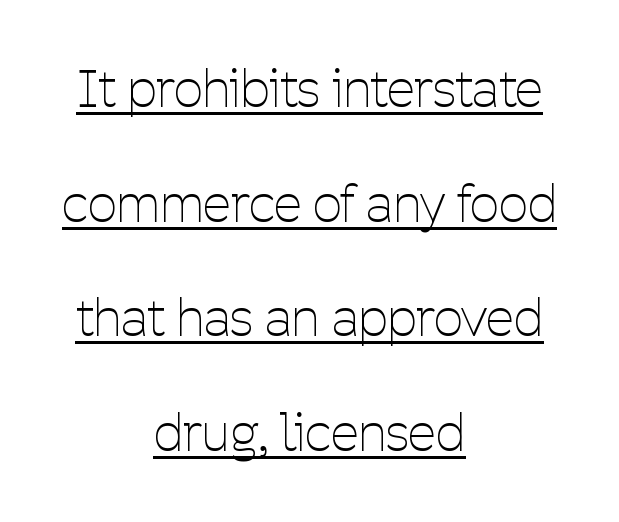
Q: Is the text bold? A: No.
Q: Is the text italic (slanted)? A: No, it is upright.
Q: Is the typeface a serif or a sans-serif typeface? A: Sans-serif.
Q: Is the text underlined? A: Yes.
Q: How is the paragraph aligned? A: Centered.
Q: Is the spacing between letters normal or unusually wide? A: Normal.
Q: Is the spacing between lines tight, normal or loose? A: Loose.
Q: Width (condensed, normal, or wide)? A: Condensed.
Q: Stroke contrast? A: Low.
Q: x-height? A: Medium.
Q: Monospaced? A: No.
